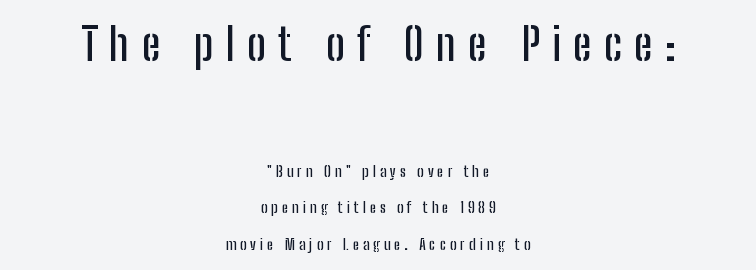
Q: Is the text italic (slanted)? A: No, it is upright.
Q: Is the typeface a serif or a sans-serif typeface? A: Sans-serif.
Q: Is the text underlined? A: No.
Q: How is the paragraph aligned? A: Centered.
Q: Is the spacing between letters normal or unusually wide? A: Unusually wide.
Q: Is the spacing between lines tight, normal or loose? A: Loose.
Q: Which block of text is set in a larger size, the first (top) or the second (bottom)? A: The first (top) one.
Q: Width (condensed, normal, or wide)? A: Condensed.
Q: Stroke contrast? A: Low.
Q: x-height? A: Medium.
Q: Monospaced? A: No.
